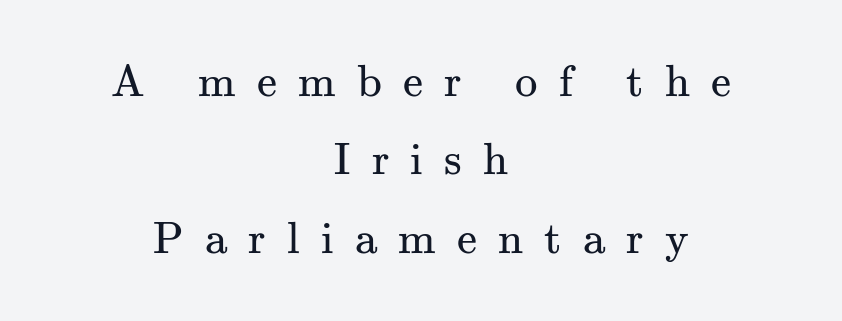
The image shows 45 px regular-weight serif type, upright; set centered, line spacing 1.74x, unusually wide letter spacing (+0.47 em), not underlined; medium stroke contrast and a small x-height.
